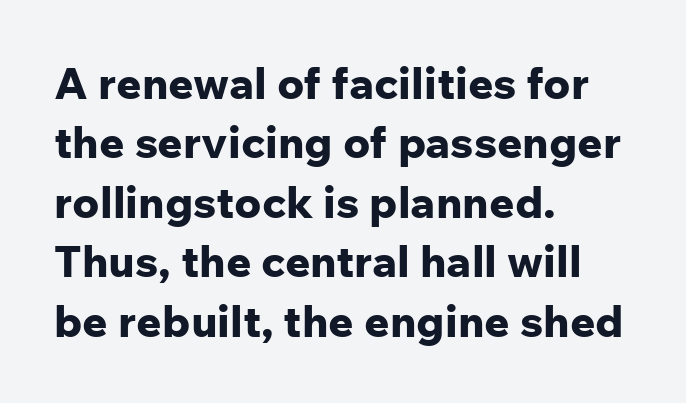
{"serif": "no", "italic": "no", "bold": "yes", "weight": "bold", "width": "normal", "stroke_contrast": "low", "x_height": "medium", "monospaced": "no", "underline": "no", "align": "left", "line_spacing": "normal", "line_spacing_ratio": 1.35, "letter_spacing": "normal", "letter_spacing_em": 0.0, "glyph_px": 44}
